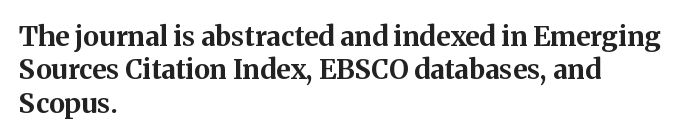
Q: Is the text bold? A: Yes.
Q: Is the text italic (slanted)? A: No, it is upright.
Q: Is the text underlined? A: No.
Q: How is the paragraph aligned? A: Left-aligned.
Q: Is the spacing between letters normal or unusually wide? A: Normal.
